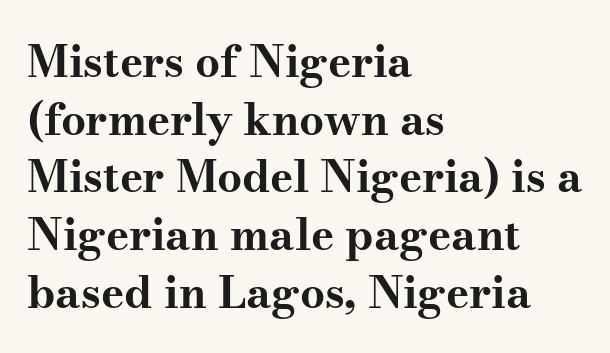
{"serif": "yes", "italic": "no", "bold": "yes", "weight": "bold", "width": "wide", "stroke_contrast": "medium", "x_height": "small", "monospaced": "no", "underline": "no", "align": "left", "line_spacing": "normal", "line_spacing_ratio": 1.31, "letter_spacing": "normal", "letter_spacing_em": 0.0, "glyph_px": 44}
